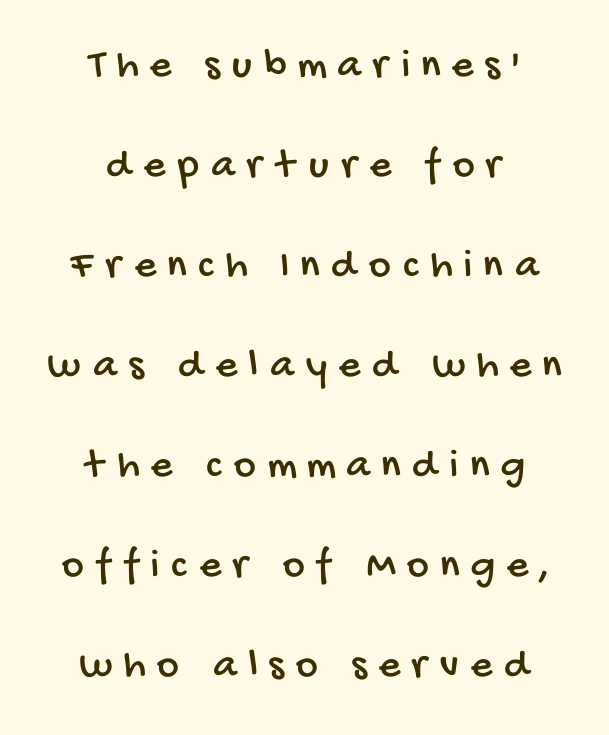
Q: Is the typeface a serif or a sans-serif typeface? A: Sans-serif.
Q: Is the text underlined? A: No.
Q: How is the paragraph aligned? A: Centered.
Q: Is the spacing between letters normal or unusually wide? A: Unusually wide.
Q: Is the spacing between lines tight, normal or loose? A: Loose.
Q: Width (condensed, normal, or wide)? A: Condensed.
Q: Stroke contrast? A: Low.
Q: x-height? A: Large.
Q: Monospaced? A: No.
